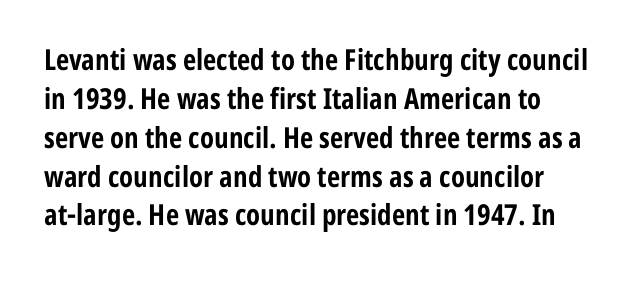
{"serif": "no", "italic": "no", "bold": "yes", "weight": "bold", "width": "condensed", "stroke_contrast": "low", "x_height": "medium", "monospaced": "no", "underline": "no", "line_spacing": "normal", "line_spacing_ratio": 1.34, "letter_spacing": "normal", "letter_spacing_em": 0.0, "glyph_px": 29}
